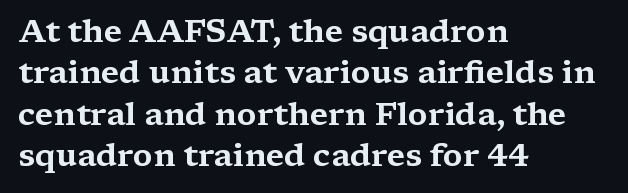
Q: Is the text italic (slanted)? A: No, it is upright.
Q: Is the typeface a serif or a sans-serif typeface? A: Serif.
Q: Is the text underlined? A: No.
Q: How is the paragraph aligned? A: Left-aligned.
Q: Is the spacing between letters normal or unusually wide? A: Normal.
Q: Is the spacing between lines tight, normal or loose? A: Normal.
Q: Width (condensed, normal, or wide)? A: Wide.
Q: Stroke contrast? A: Medium.
Q: x-height? A: Medium.
Q: Monospaced? A: No.
